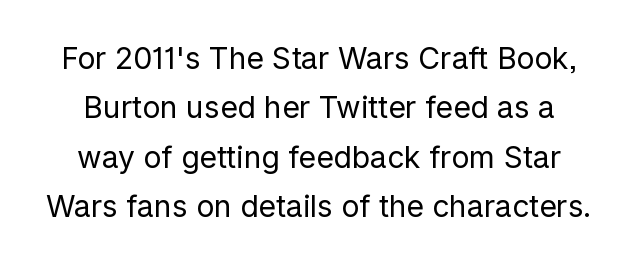
The space between consecutive lines is moderate. The typeface chosen for these lines omits serifs. Think standard paragraph weight, or any step lighter than that. Descender tails drop into unmarked territory.
